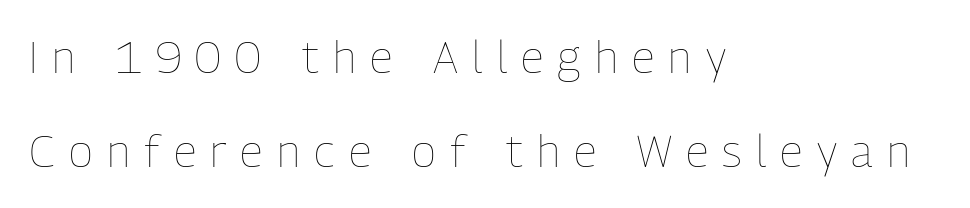
The setting favours the left margin, as ordinary paragraphs usually do. Check the space under the baseline: it is left empty. A typesetter would call this proportional, since set widths differ per character. Vertical stems look standard width or narrower in stroke.
